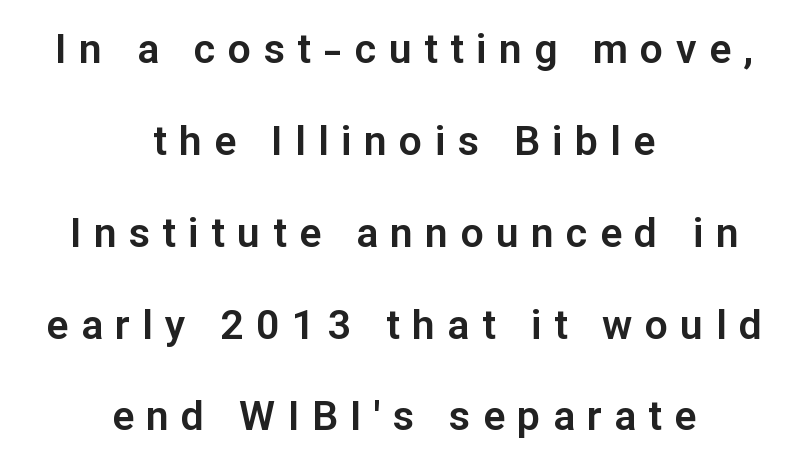
Students, note that the glyphs here are deliberately spaced far apart. Only glyphs here, with clear space below each row. A centered setting, common on invitations and titles, is used for this passage. A great deal of white space separates one row of letters from the next. The rendering uses natural spacing where letterforms have individual widths.
